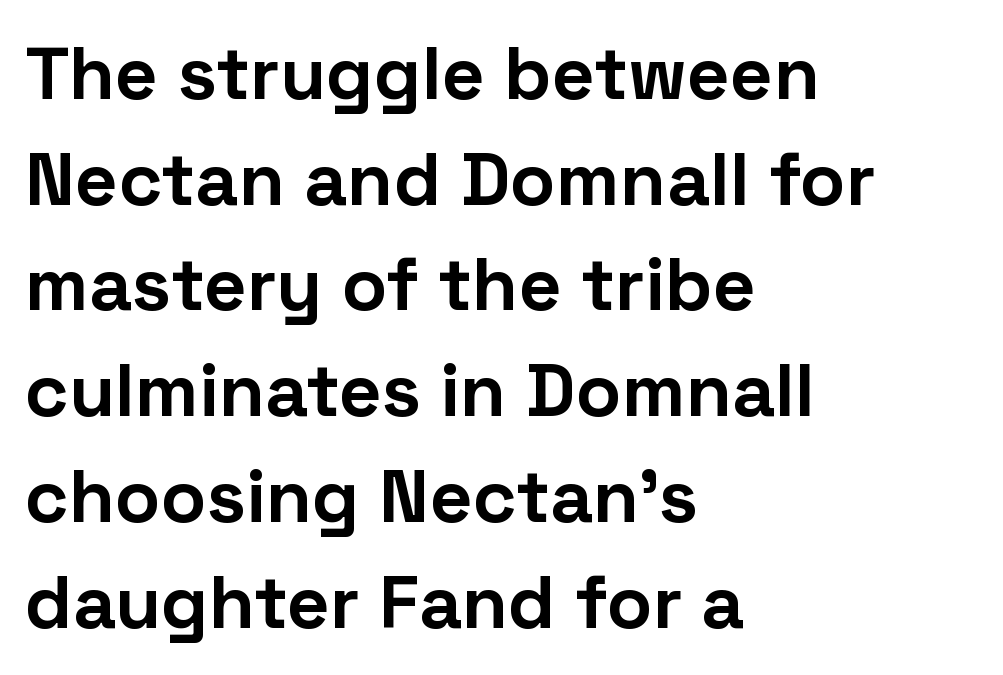
Descender tails drop into unmarked territory. Students, note that the glyphs here touch the page at normal intervals. Notice how thick the strokes are: this is what a full bold looks like. Notice how the stems are strictly vertical — no italics here. The rag falls on the right side of this text block.
